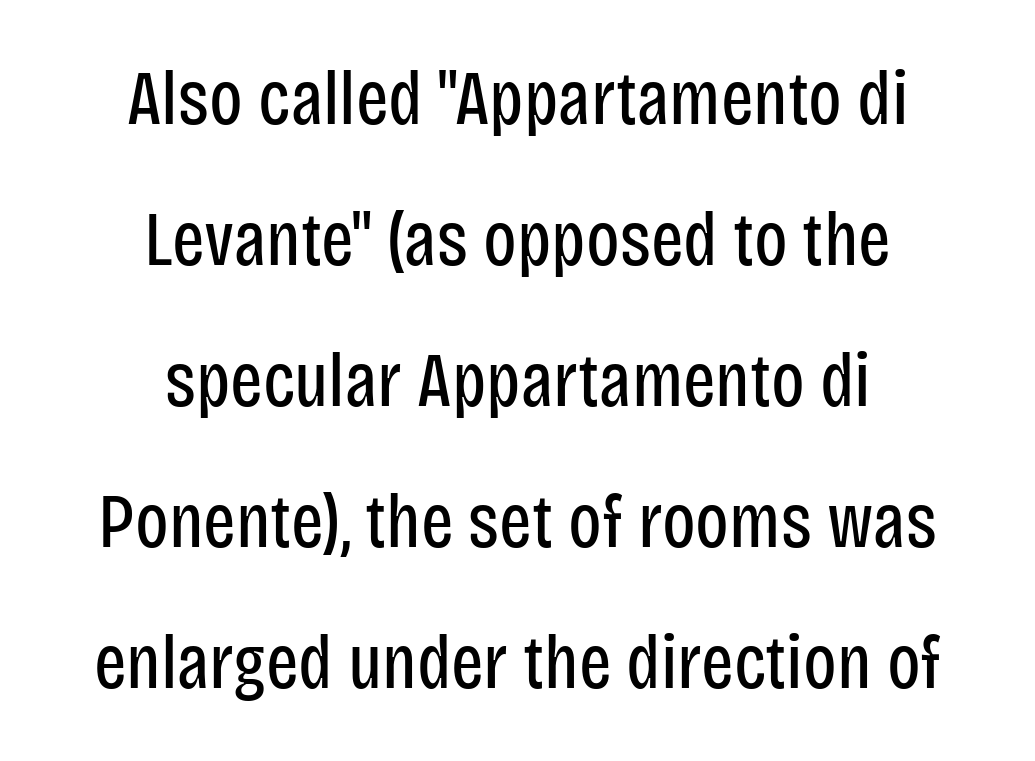
Q: Is the text bold? A: No.
Q: Is the text italic (slanted)? A: No, it is upright.
Q: Is the typeface a serif or a sans-serif typeface? A: Sans-serif.
Q: Is the text underlined? A: No.
Q: How is the paragraph aligned? A: Centered.
Q: Is the spacing between letters normal or unusually wide? A: Normal.
Q: Width (condensed, normal, or wide)? A: Condensed.
Q: Stroke contrast? A: Low.
Q: x-height? A: Large.
Q: Monospaced? A: No.
